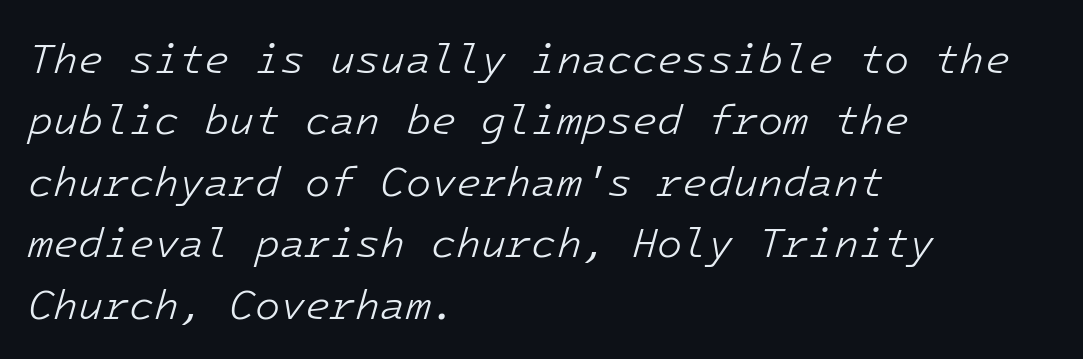
Q: Is the text bold? A: No.
Q: Is the text italic (slanted)? A: Yes, it leans right by about 16 degrees.
Q: Is the text underlined? A: No.
Q: How is the paragraph aligned? A: Left-aligned.
Q: Is the spacing between letters normal or unusually wide? A: Normal.
Q: Is the spacing between lines tight, normal or loose? A: Normal.
Q: Width (condensed, normal, or wide)? A: Normal.
Q: Stroke contrast? A: Low.
Q: x-height? A: Medium.
